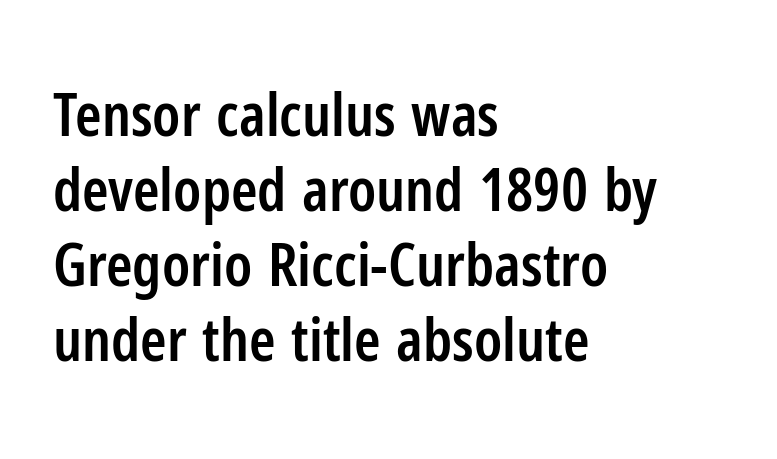
{"serif": "no", "italic": "no", "bold": "semi", "weight": "semibold", "width": "condensed", "stroke_contrast": "low", "x_height": "medium", "monospaced": "no", "underline": "no", "align": "left", "line_spacing": "normal", "line_spacing_ratio": 1.25, "letter_spacing": "normal", "letter_spacing_em": 0.0, "glyph_px": 60}
